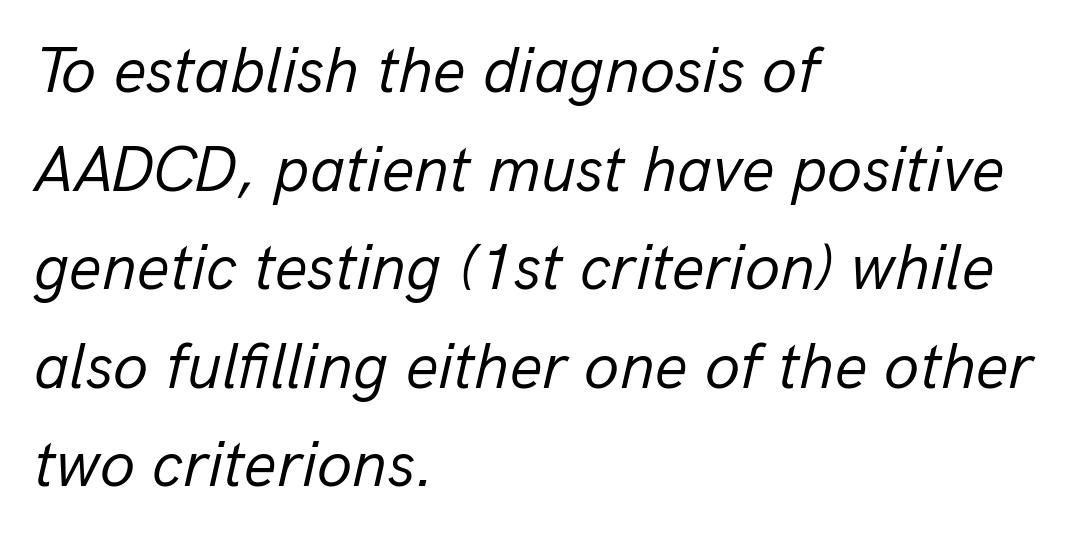
{"italic": "yes", "lean": "right", "slant_degrees": 13, "bold": "no", "weight": "regular", "width": "normal", "stroke_contrast": "low", "x_height": "medium", "monospaced": "no", "underline": "no", "align": "left", "line_spacing": "normal", "line_spacing_ratio": 1.54, "letter_spacing": "normal", "letter_spacing_em": 0.0, "glyph_px": 64}
